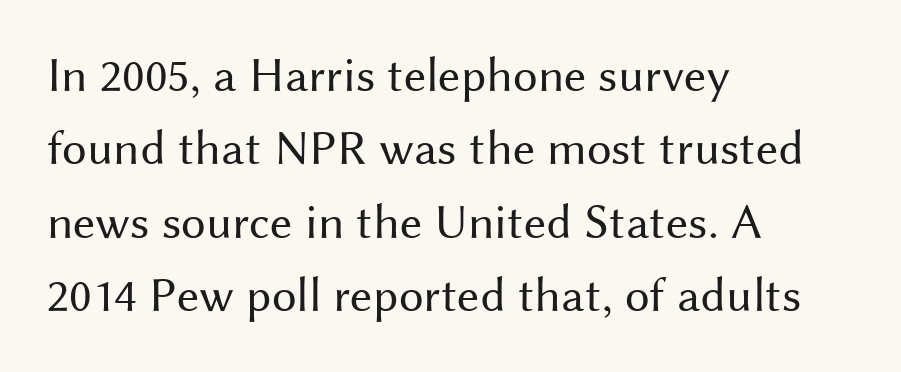
{"serif": "no", "italic": "no", "bold": "no", "weight": "regular", "width": "normal", "stroke_contrast": "medium", "x_height": "medium", "monospaced": "no", "underline": "no", "align": "left", "line_spacing": "normal", "line_spacing_ratio": 1.5, "letter_spacing": "normal", "letter_spacing_em": 0.0, "glyph_px": 49}
